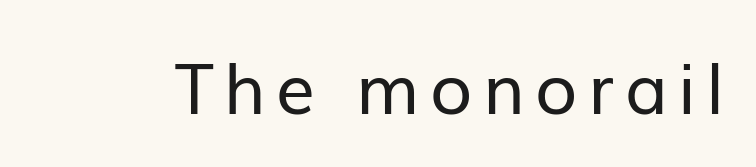
Q: Is the text bold? A: No.
Q: Is the text italic (slanted)? A: No, it is upright.
Q: Is the typeface a serif or a sans-serif typeface? A: Sans-serif.
Q: Is the text underlined? A: No.
Q: Width (condensed, normal, or wide)? A: Normal.
Q: Stroke contrast? A: Low.
Q: x-height? A: Medium.
Q: Monospaced? A: No.
